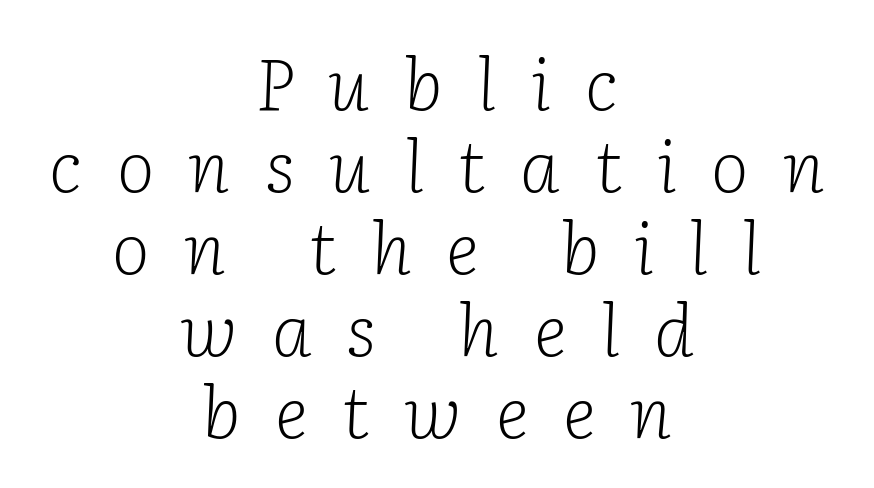
The image shows 72 px light serif type, italic (leaning right); set centered, tight line spacing (1.14x), unusually wide letter spacing (+0.48 em), not underlined; low stroke contrast and a medium x-height.
